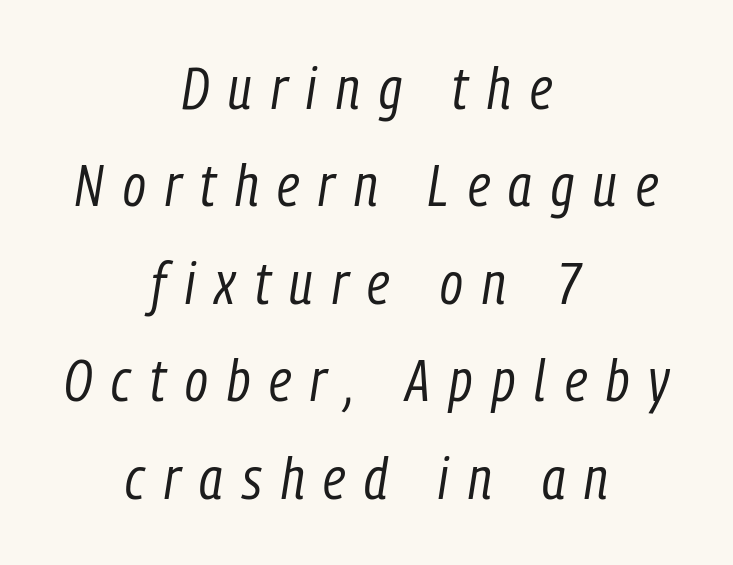
{"italic": "yes", "lean": "right", "slant_degrees": 9, "bold": "no", "weight": "regular", "width": "condensed", "stroke_contrast": "low", "x_height": "medium", "monospaced": "no", "underline": "no", "align": "center", "line_spacing": "normal", "line_spacing_ratio": 1.68, "letter_spacing": "wide", "letter_spacing_em": 0.33, "glyph_px": 58}
